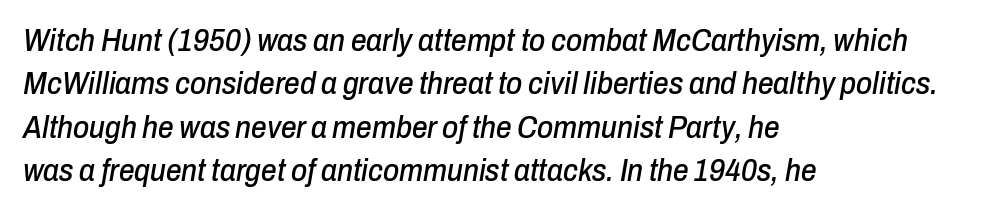
{"italic": "yes", "lean": "right", "slant_degrees": 10, "width": "condensed", "stroke_contrast": "low", "x_height": "medium", "monospaced": "no", "underline": "no", "align": "left", "line_spacing": "normal", "line_spacing_ratio": 1.4, "letter_spacing": "normal", "letter_spacing_em": 0.0, "glyph_px": 31}
